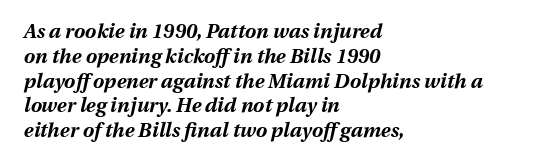
{"italic": "yes", "lean": "right", "slant_degrees": 13, "bold": "yes", "underline": "no", "align": "left", "line_spacing_ratio": 1.24, "letter_spacing": "normal", "letter_spacing_em": 0.0, "glyph_px": 20}
